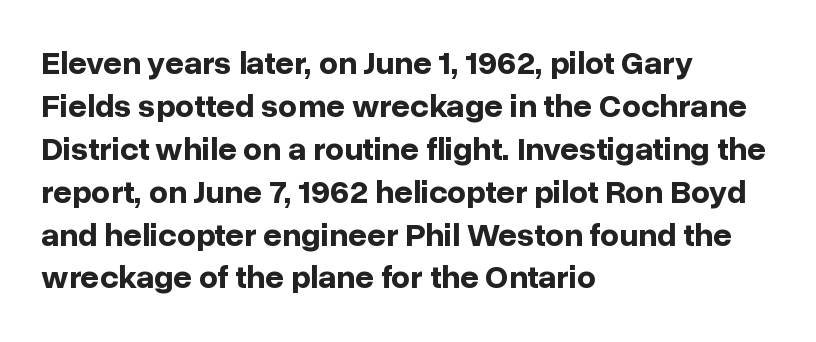
{"serif": "no", "italic": "no", "bold": "yes", "weight": "bold", "width": "normal", "stroke_contrast": "low", "x_height": "medium", "monospaced": "no", "underline": "no", "align": "left", "line_spacing": "normal", "line_spacing_ratio": 1.3, "letter_spacing": "normal", "letter_spacing_em": 0.0, "glyph_px": 33}
